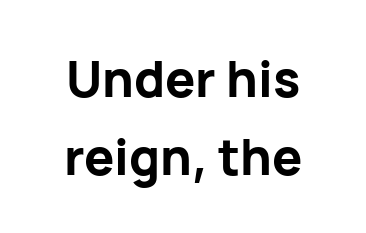
Chunky letters — that's bold for sure. Varying glyph widths throughout — classic text-font behaviour. A roman cut, with each character standing at attention. Regular leading. Lines of text with bare space underneath.
